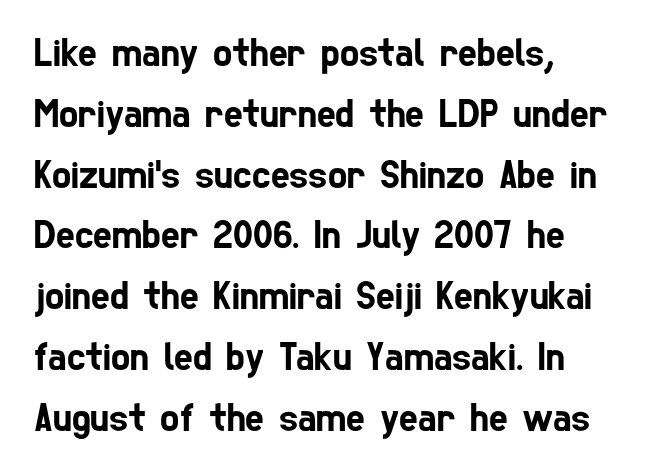
Q: Is the typeface a serif or a sans-serif typeface? A: Sans-serif.
Q: Is the text underlined? A: No.
Q: How is the paragraph aligned? A: Left-aligned.
Q: Is the spacing between letters normal or unusually wide? A: Normal.
Q: Is the spacing between lines tight, normal or loose? A: Normal.
Q: Width (condensed, normal, or wide)? A: Condensed.
Q: Stroke contrast? A: Low.
Q: x-height? A: Medium.
Q: Monospaced? A: No.
